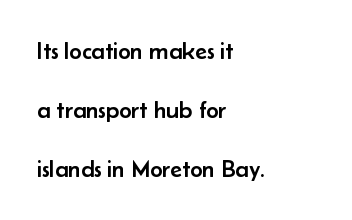
{"italic": "no", "underline": "no", "align": "left", "line_spacing": "loose", "line_spacing_ratio": 2.46, "letter_spacing": "normal", "letter_spacing_em": 0.0, "glyph_px": 24}
